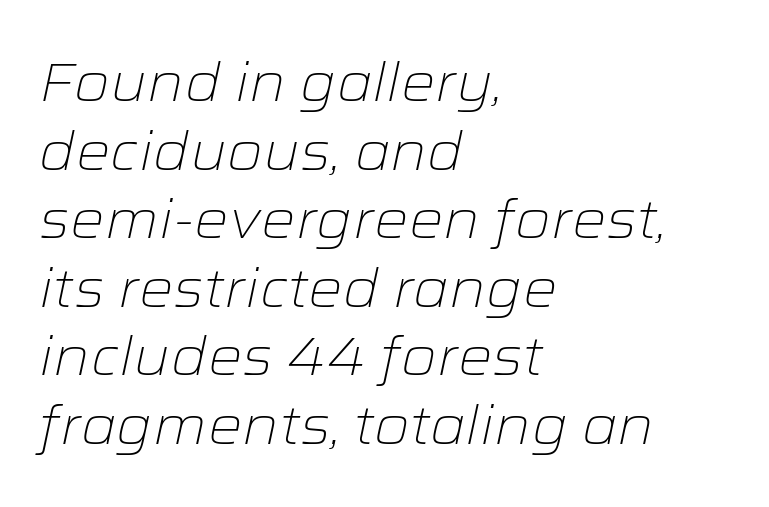
Varying glyph widths throughout — classic text-font behaviour. Is the stroke heavy? The answer is a plain regular-or-lighter. The rendering uses a moderate line-height, typical for paragraphs. Tall strokes in this sample are angled rather than plumb. The letters sit at their default tracking, neither squeezed nor spread.
